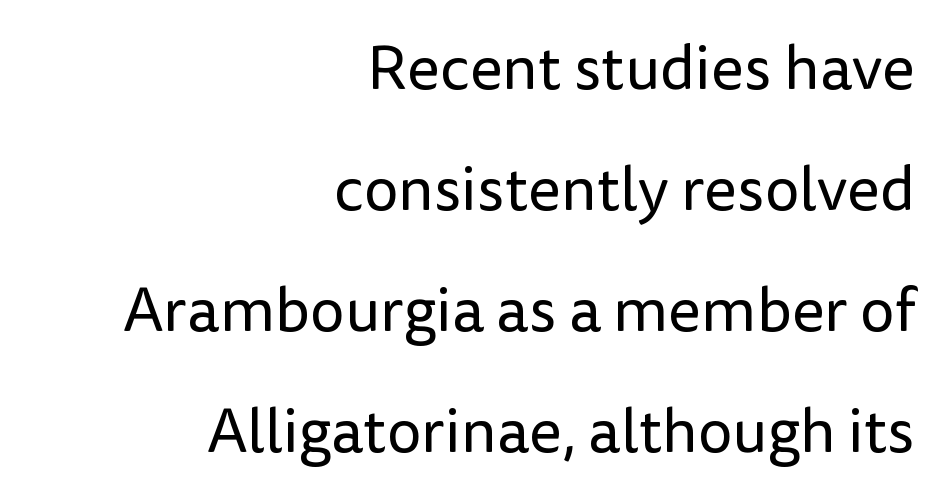
{"serif": "no", "italic": "no", "bold": "no", "weight": "regular", "width": "normal", "stroke_contrast": "low", "x_height": "medium", "monospaced": "no", "underline": "no", "align": "right", "line_spacing": "loose", "line_spacing_ratio": 1.95, "letter_spacing": "normal", "letter_spacing_em": 0.0, "glyph_px": 62}
